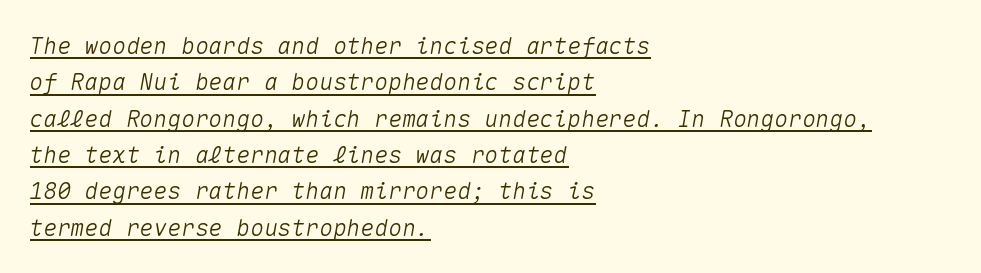
{"italic": "yes", "lean": "right", "slant_degrees": 10, "underline": "yes", "align": "left", "line_spacing": "normal", "line_spacing_ratio": 1.58, "letter_spacing": "normal", "letter_spacing_em": 0.0, "glyph_px": 23}
